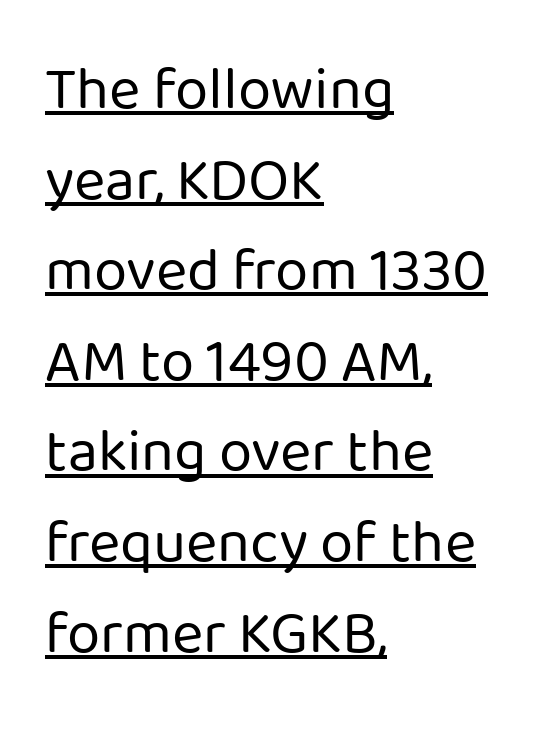
Q: Is the text bold? A: No.
Q: Is the text italic (slanted)? A: No, it is upright.
Q: Is the typeface a serif or a sans-serif typeface? A: Sans-serif.
Q: Is the text underlined? A: Yes.
Q: How is the paragraph aligned? A: Left-aligned.
Q: Is the spacing between letters normal or unusually wide? A: Normal.
Q: Is the spacing between lines tight, normal or loose? A: Normal.
Q: Width (condensed, normal, or wide)? A: Normal.
Q: Stroke contrast? A: Low.
Q: x-height? A: Medium.
Q: Monospaced? A: No.
